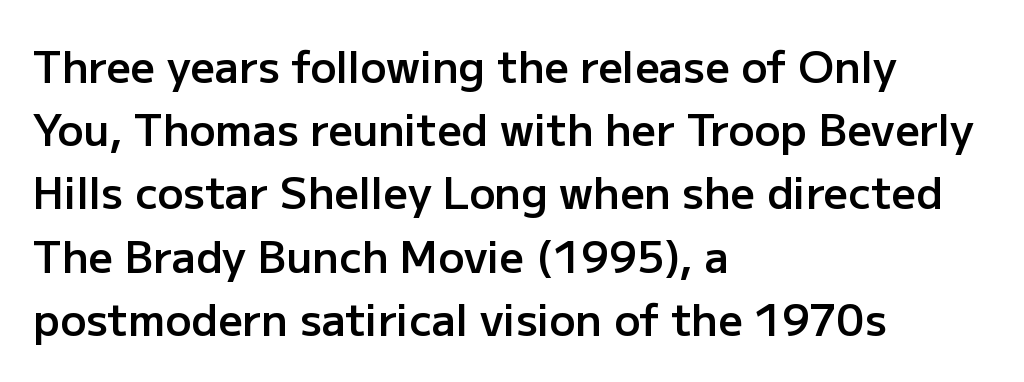
The image shows 43 px semibold sans-serif type, upright; set left-aligned, normal line spacing (1.47x), normal letter spacing, not underlined; low stroke contrast and a medium x-height.
